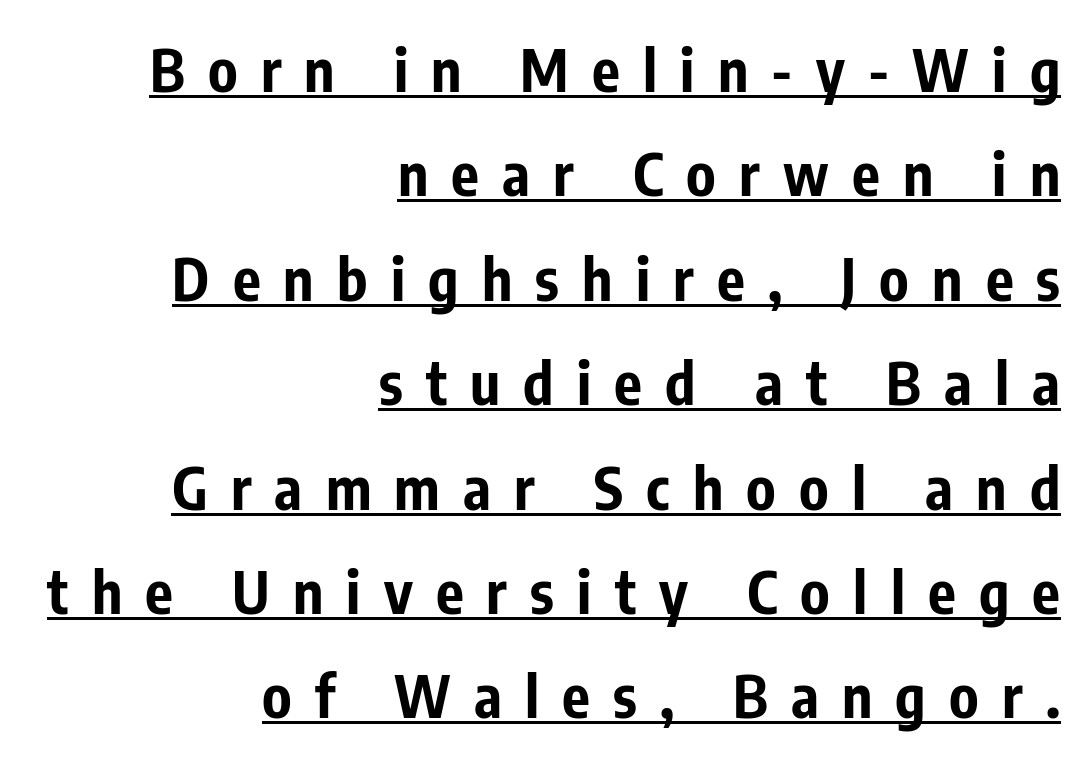
Compared with a flush-left layout, this one pins lines to the opposite, right side. Posture: straight, roman, zero tilt. Spacing verdict: proportional, widths tailored to each character. Caption: expanded tracking, letters set apart. Heavy, bold letterforms. Does a line run under the words? Yes, clearly.
